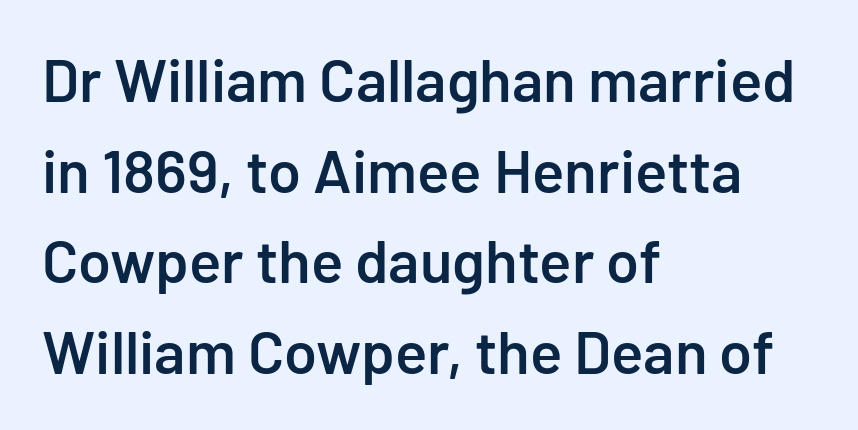
Q: Is the text bold? A: Semi-bold.
Q: Is the text italic (slanted)? A: No, it is upright.
Q: Is the typeface a serif or a sans-serif typeface? A: Sans-serif.
Q: Is the text underlined? A: No.
Q: How is the paragraph aligned? A: Left-aligned.
Q: Is the spacing between letters normal or unusually wide? A: Normal.
Q: Is the spacing between lines tight, normal or loose? A: Normal.
Q: Width (condensed, normal, or wide)? A: Normal.
Q: Stroke contrast? A: Low.
Q: x-height? A: Medium.
Q: Monospaced? A: No.
